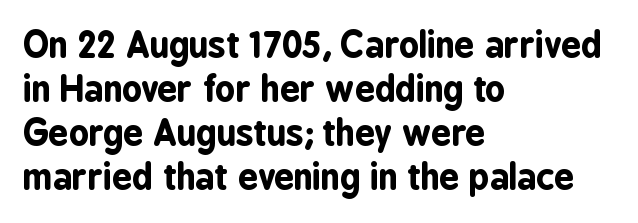
The image shows 35 px bold, condensed sans-serif type, upright; set left-aligned, normal line spacing (1.26x), normal letter spacing, not underlined; low stroke contrast and a medium x-height.
